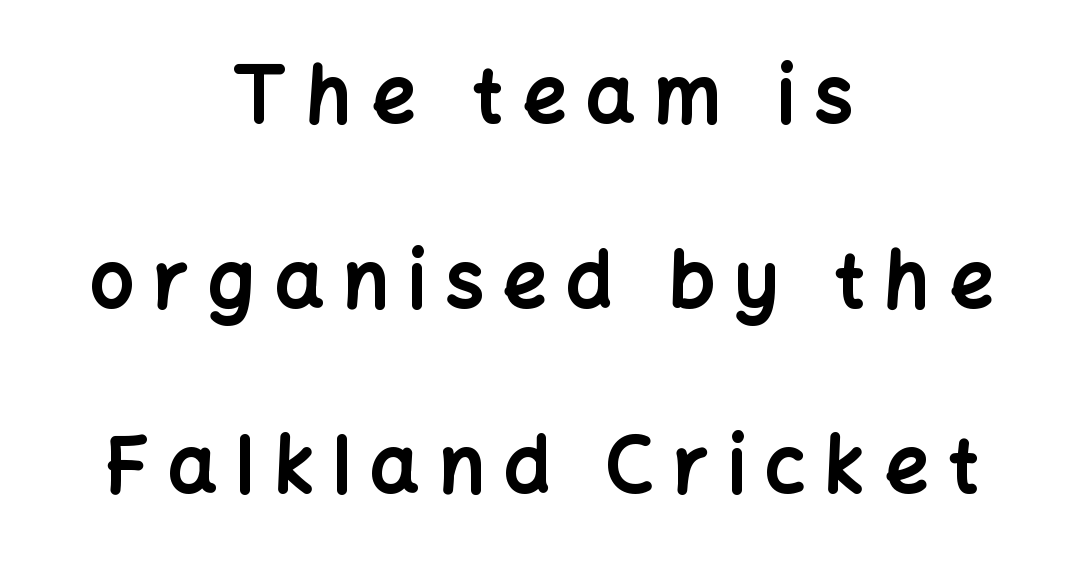
Compared with a flush-left layout, this one balances lines on the center instead. Is there any slant? The stems are plumb. The leading is generous, giving the passage an open texture. Proportional: the letters do not fall into vertical columns.
